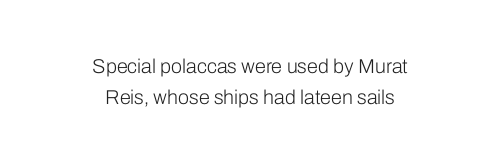
The vertical gap from one line to the next is medium. The whitespace from short lines is split evenly between both sides. Each row of text sits above clean, open space. The specimen reads as upright at a glance. Spacing between characters is what you'd get straight out of the box. Bold? No — there's no thickening of the strokes.
